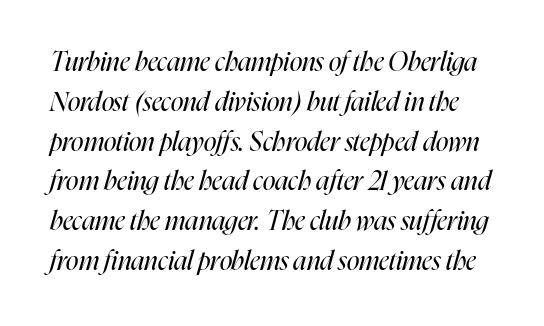
The specimen omits any rule beneath the text block's lines. Nobody touched the tracking dial on this one. Counters stay open thanks to moderate or lighter strokes. Evenly set lines give the paragraph a standard silhouette. If you drew a line through each stem, it would be angled.
